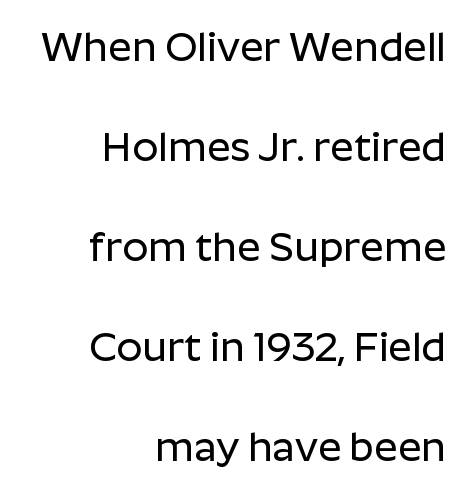
{"serif": "no", "italic": "no", "width": "normal", "stroke_contrast": "low", "x_height": "medium", "monospaced": "no", "underline": "no", "align": "right", "line_spacing": "loose", "line_spacing_ratio": 2.44, "letter_spacing": "normal", "letter_spacing_em": 0.0, "glyph_px": 41}
